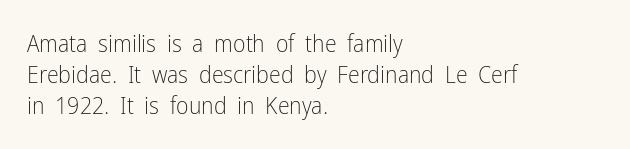
These lines keep a tight, regular rhythm from letter to letter. Notice how descenders clear the ascenders below comfortably — that's standard leading. These lines were composed using upright roman letters. One-word summary of the alignment: left. Nobody drew a line under any word here. The typesetting does not lean heavy: it is not bold.
